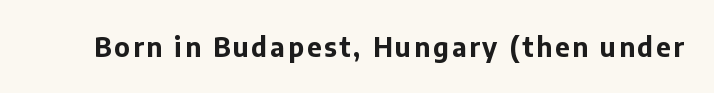
Q: Is the text bold? A: Yes.
Q: Is the text italic (slanted)? A: No, it is upright.
Q: Is the text underlined? A: No.
